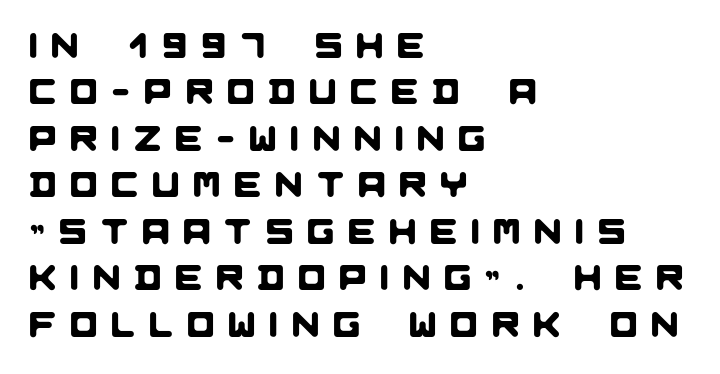
Each line starts at the same left margin while the right side varies. Looks like regular typesetting: each glyph gets only the width it needs. The face used here is a sans, in the tradition of grotesques and geometrics. Glyph-to-glyph distance is far greater than everyday printed text. Reading down the column, the eye jumps a familiar distance to each next line.
